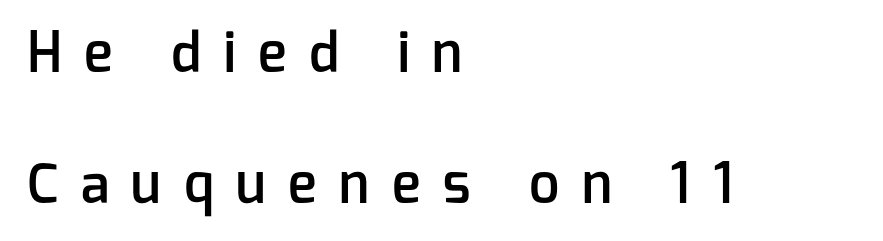
The image shows 54 px semibold sans-serif type, upright; set left-aligned, loose line spacing (2.43x), unusually wide letter spacing (+0.42 em), not underlined; low stroke contrast and a medium x-height.
